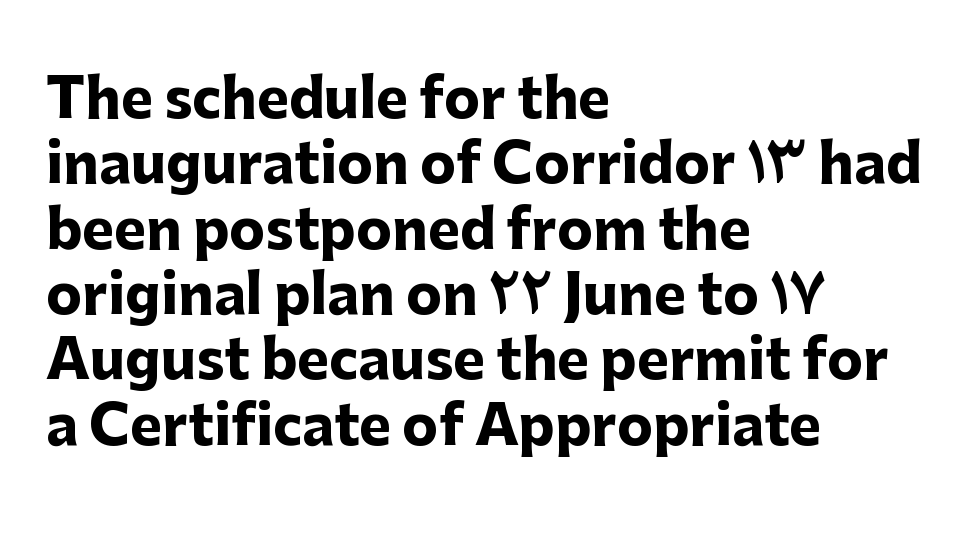
Q: Is the text bold? A: Yes.
Q: Is the text italic (slanted)? A: No, it is upright.
Q: Is the typeface a serif or a sans-serif typeface? A: Sans-serif.
Q: Is the text underlined? A: No.
Q: How is the paragraph aligned? A: Left-aligned.
Q: Is the spacing between letters normal or unusually wide? A: Normal.
Q: Width (condensed, normal, or wide)? A: Normal.
Q: Stroke contrast? A: Low.
Q: x-height? A: Medium.
Q: Monospaced? A: No.
